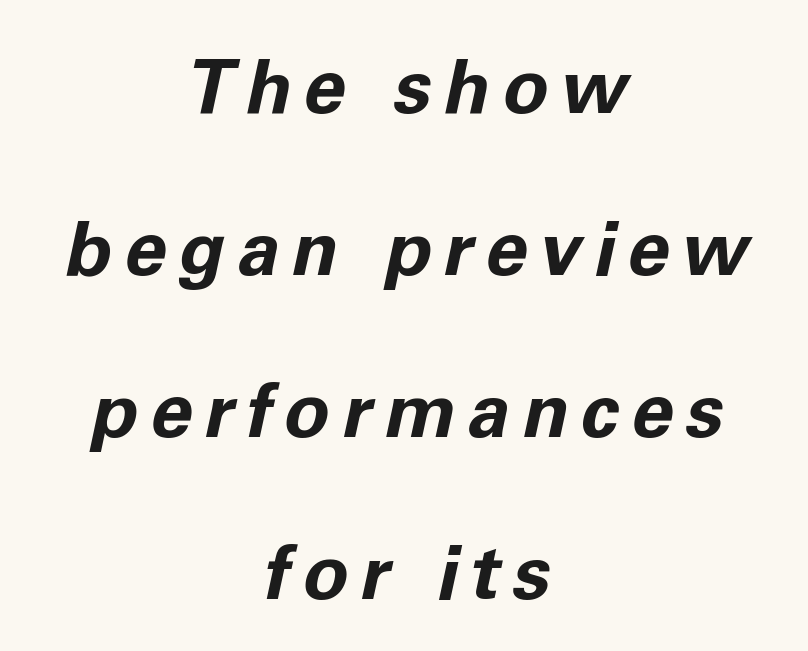
You could fit nearly another row in the gap between these rows. In terms of weight, the rendering is a true, heavy bold. Bare-footed words on every line. Teacher's note: observe the equal gaps on both sides — that is centered alignment. Is this a fixed-width face? No — the glyphs have proportional, varying widths.
